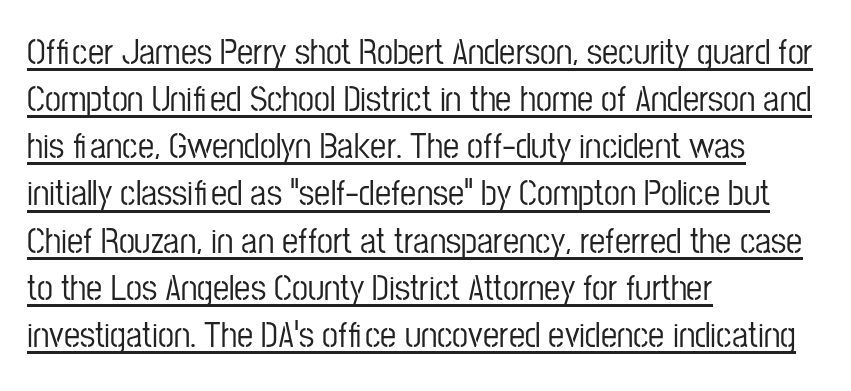
Q: Is the text italic (slanted)? A: No, it is upright.
Q: Is the typeface a serif or a sans-serif typeface? A: Sans-serif.
Q: Is the text underlined? A: Yes.
Q: How is the paragraph aligned? A: Left-aligned.
Q: Is the spacing between letters normal or unusually wide? A: Normal.
Q: Is the spacing between lines tight, normal or loose? A: Normal.
Q: Width (condensed, normal, or wide)? A: Condensed.
Q: Stroke contrast? A: Low.
Q: x-height? A: Medium.
Q: Monospaced? A: No.
